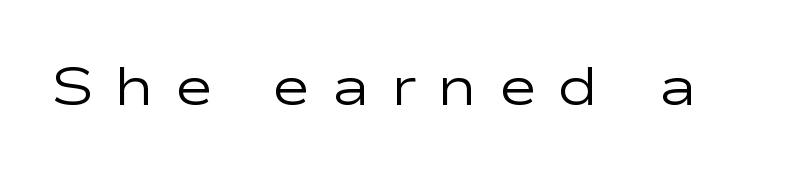
Stems here are at most as thick as an everyday book face. Upright lettering throughout. The glyphs are unaccompanied by any horizontal stroke below them. The type family on display is of the sans-serif kind. How are the letters spaced? Widely, with obvious added tracking.
